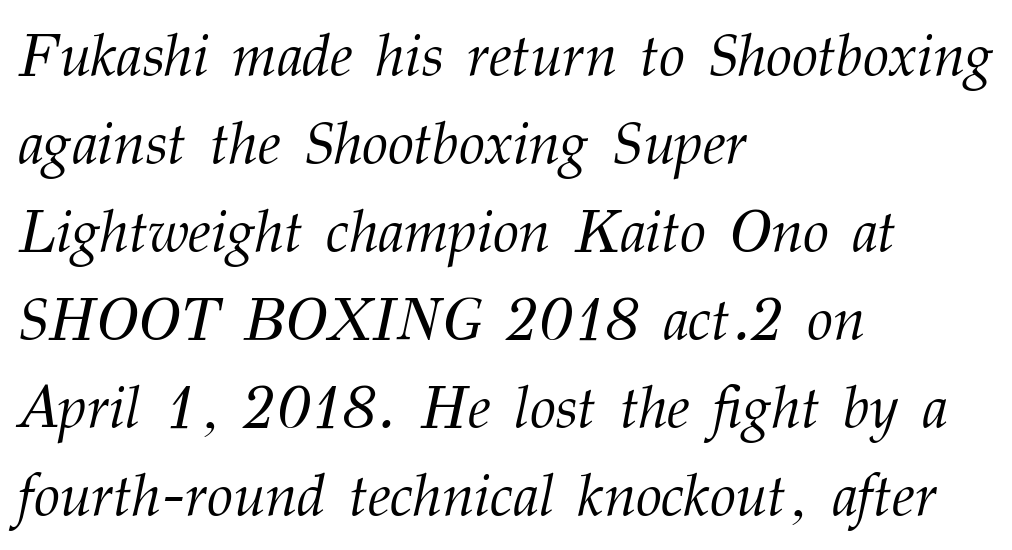
{"serif": "yes", "italic": "yes", "lean": "right", "slant_degrees": 12, "bold": "no", "weight": "light", "width": "normal", "stroke_contrast": "medium", "x_height": "medium", "monospaced": "no", "underline": "no", "align": "left", "line_spacing": "normal", "line_spacing_ratio": 1.49, "letter_spacing": "normal", "letter_spacing_em": 0.0, "glyph_px": 59}
